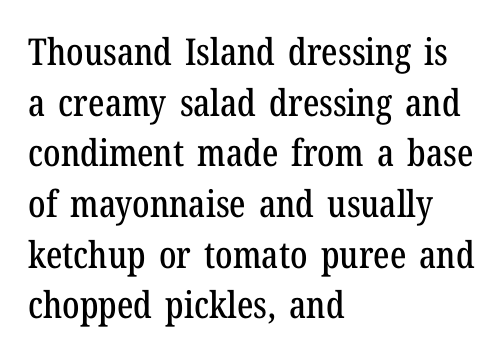
Is there much room between lines? A standard amount, neither cramped nor airy. These lines stack with their left ends in a neat column. Typographically, this falls in the serif category. The zone under the glyphs is completely vacant. The rendering uses natural spacing where letterforms have individual widths. The face used here is rendered with its standard letterfit.
